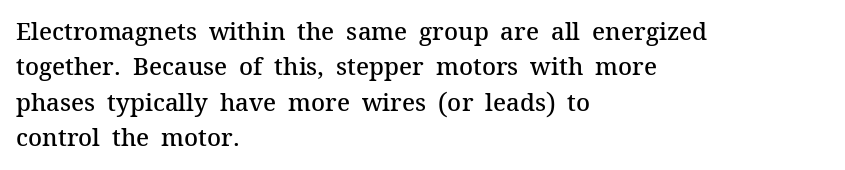
A fair bit of extra ink — the face is semibold, not bold. A roman cut, with each character standing at attention. The ragged edge is on the right, which tells us the setting is flush left. Leading: standard. The area under the type is left untouched.
